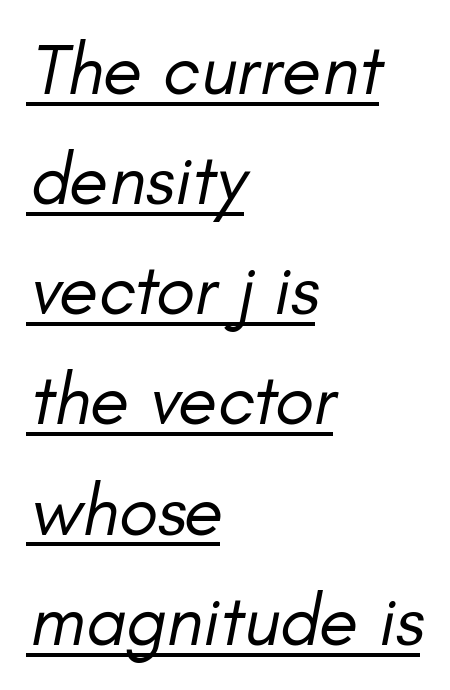
The passage shown is underscored from start to finish. A typesetter would call this leading conventional body-copy spacing. The weight tops out at a normal text grade. Layout note: lines flush left. The rendering uses natural spacing where letterforms have individual widths. Does extra space separate the letters? No, they use regular spacing.
